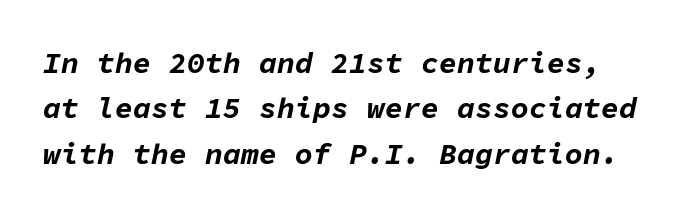
The text carries the slant typical of an italic or oblique font. The letterforms sit shoulder to shoulder at normal distance. As a designer I'd log this as weight 700, bold. Vertical spacing — default.
